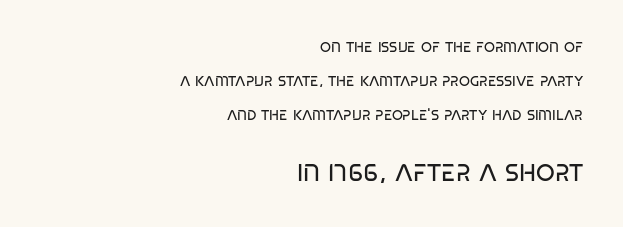
Q: Is the text bold? A: No.
Q: Is the text underlined? A: No.
Q: How is the paragraph aligned? A: Right-aligned.
Q: Is the spacing between letters normal or unusually wide? A: Normal.
Q: Is the spacing between lines tight, normal or loose? A: Loose.
Q: Which block of text is set in a larger size, the first (top) or the second (bottom)? A: The second (bottom) one.
